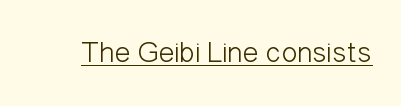
Q: Is the text bold? A: No.
Q: Is the text italic (slanted)? A: No, it is upright.
Q: Is the typeface a serif or a sans-serif typeface? A: Sans-serif.
Q: Is the text underlined? A: Yes.
Q: Is the spacing between letters normal or unusually wide? A: Normal.
Q: Width (condensed, normal, or wide)? A: Condensed.
Q: Stroke contrast? A: Low.
Q: x-height? A: Medium.
Q: Monospaced? A: No.
